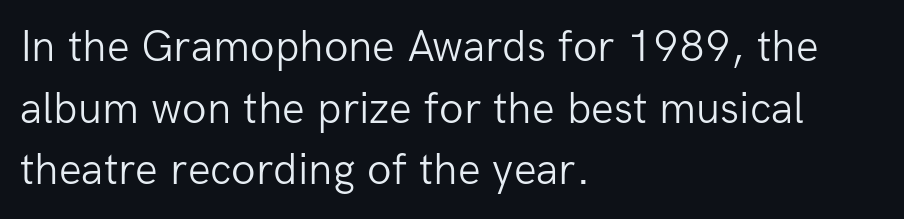
This sample uses plain, unmodified letter spacing. Check under the words: just untouched page. Notice how the stems are strictly vertical — no italics here. Where is the straight margin? On the left. Regular leading. Proportional: the letters do not fall into vertical columns.
